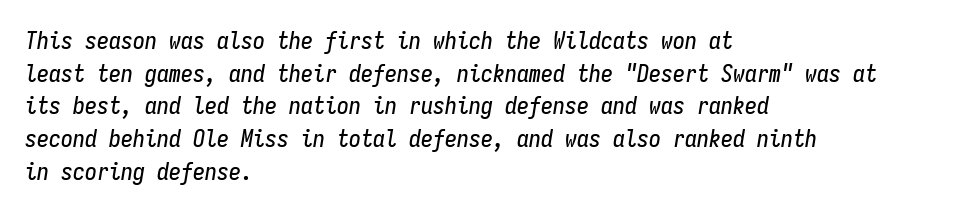
Q: Is the text italic (slanted)? A: Yes, it leans right by about 9 degrees.
Q: Is the text underlined? A: No.
Q: How is the paragraph aligned? A: Left-aligned.
Q: Is the spacing between letters normal or unusually wide? A: Normal.
Q: Is the spacing between lines tight, normal or loose? A: Normal.
